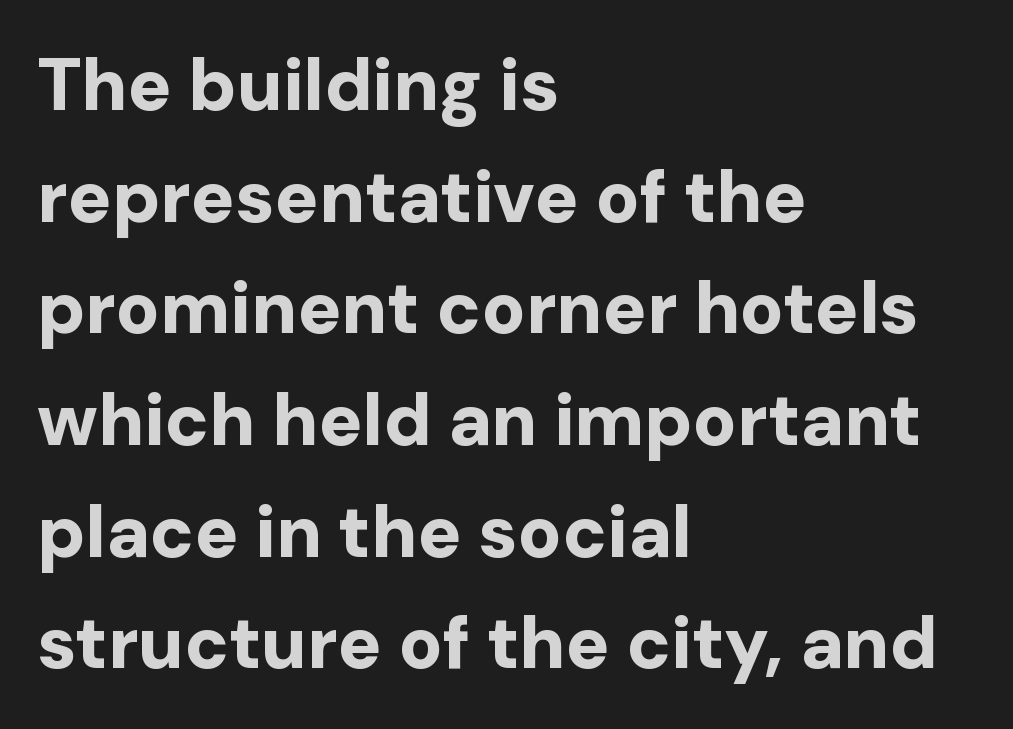
The image shows 73 px bold sans-serif type, upright; set left-aligned, normal line spacing (1.53x), normal letter spacing, not underlined; low stroke contrast and a medium x-height.
